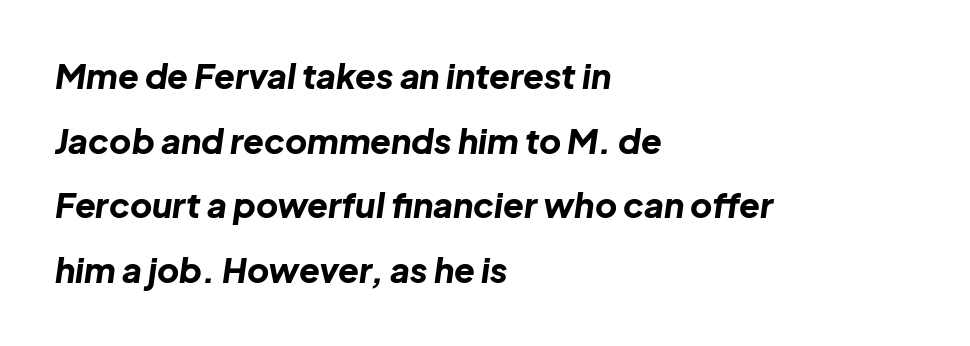
{"italic": "yes", "lean": "right", "slant_degrees": 8, "bold": "yes", "weight": "bold", "width": "normal", "stroke_contrast": "low", "x_height": "medium", "monospaced": "no", "underline": "no", "align": "left", "line_spacing": "loose", "line_spacing_ratio": 1.9, "letter_spacing": "normal", "letter_spacing_em": 0.0, "glyph_px": 34}
